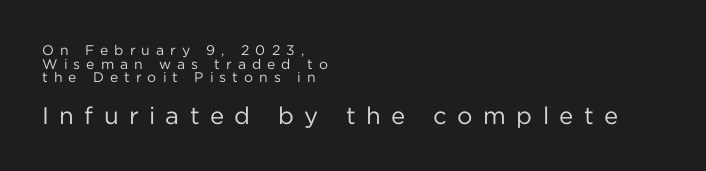
The image shows 24 px text type, upright; set left-aligned, tight line spacing (0.97x), unusually wide letter spacing (+0.43 em), not underlined; the second (bottom) block is 1.71x larger.
